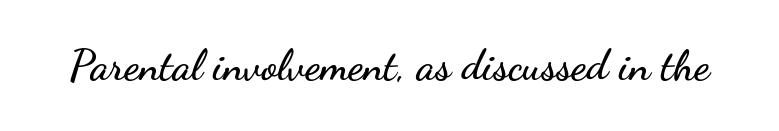
Q: Is the text italic (slanted)? A: Yes.
Q: Is the typeface a serif or a sans-serif typeface? A: Sans-serif.
Q: Is the text underlined? A: No.
Q: Is the spacing between letters normal or unusually wide? A: Normal.
Q: Width (condensed, normal, or wide)? A: Wide.
Q: Stroke contrast? A: Low.
Q: x-height? A: Small.
Q: Monospaced? A: No.
